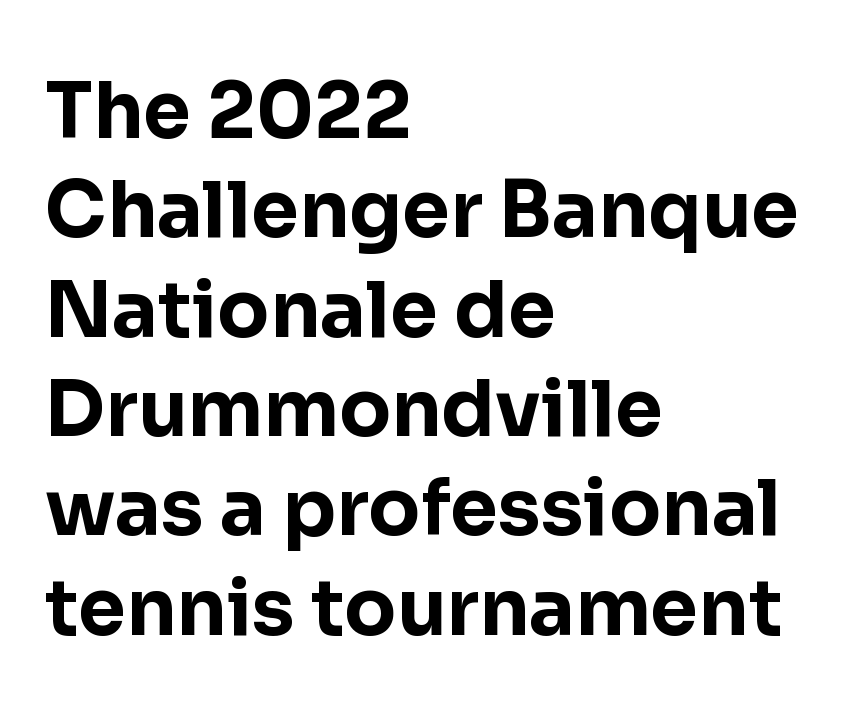
Letters rest on an invisible, unmarked baseline. The font is running at its bold setting. Students, note that the glyphs here touch the page at normal intervals. No italicization has been applied; the sample stays upright. Think of a printed novel: that variable character pitch is what you see here. A classic flush-left, rag-right setting is used for this passage.
